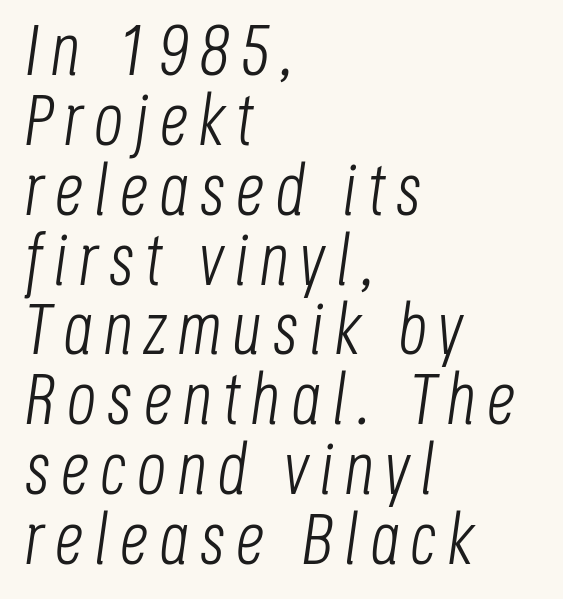
The image shows 72 px light, condensed type, italic (leaning right); set left-aligned, tight line spacing (0.97x), not underlined; low stroke contrast and a large x-height.
